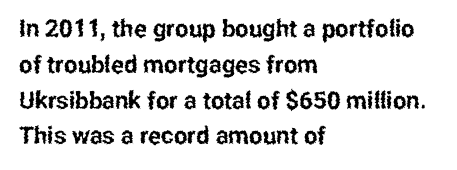
Summary of vertical rhythm: regular, with standard interline spacing. Is the block centered? No — it sits flush against the left margin. Nobody drew a line under any word here. Unlike italic type, these characters show no tilt at all.
